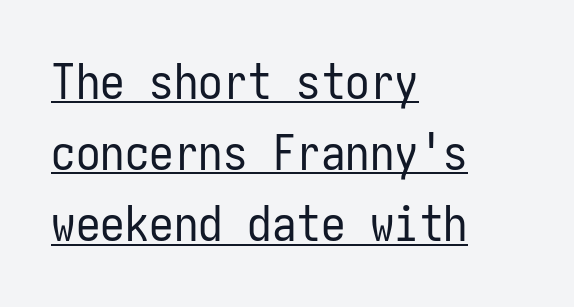
{"serif": "no", "italic": "no", "bold": "no", "weight": "regular", "width": "condensed", "stroke_contrast": "low", "x_height": "medium", "underline": "yes", "align": "left", "line_spacing": "normal", "line_spacing_ratio": 1.45, "letter_spacing": "normal", "letter_spacing_em": 0.0, "glyph_px": 49}
